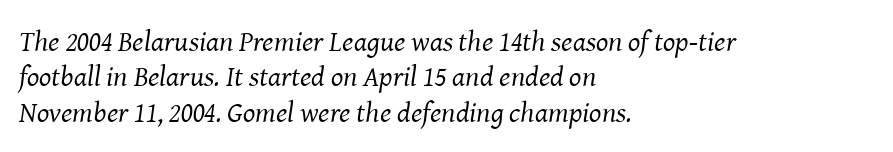
The image shows 29 px regular-weight serif type, italic (leaning right); set left-aligned, line spacing 1.22x, normal letter spacing, not underlined; medium stroke contrast and a medium x-height.
